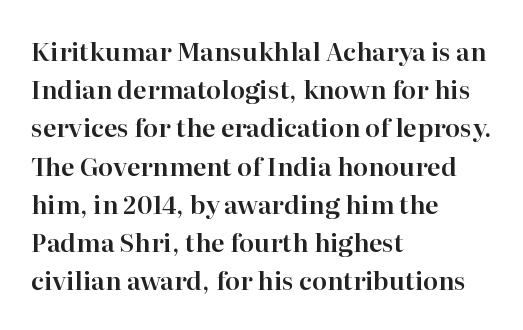
The image shows 25 px text type, upright; set left-aligned, normal line spacing (1.53x), normal letter spacing, not underlined.
